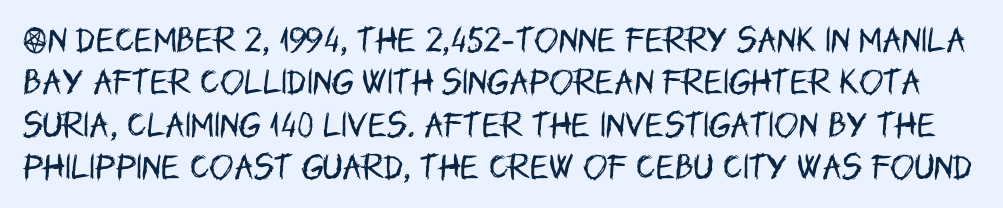
The image shows 29 px regular-weight, condensed sans-serif type, upright; set normal line spacing (1.46x), normal letter spacing, not underlined; low stroke contrast and a large x-height.
